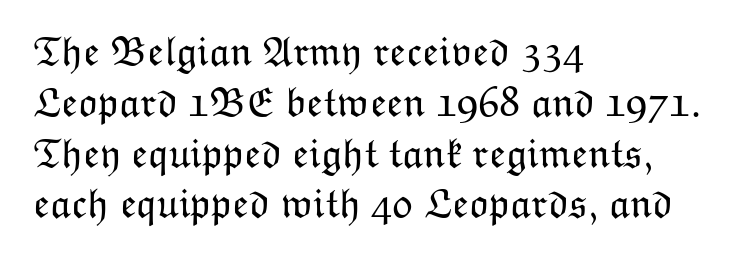
The specimen omits any rule beneath the text block's lines. These lines keep a tight, regular rhythm from letter to letter. Is this a fixed-width face? No — the glyphs have proportional, varying widths. If you drew a ruler down the left edge, every line would touch it. It's the straight-up-and-down kind of type.
